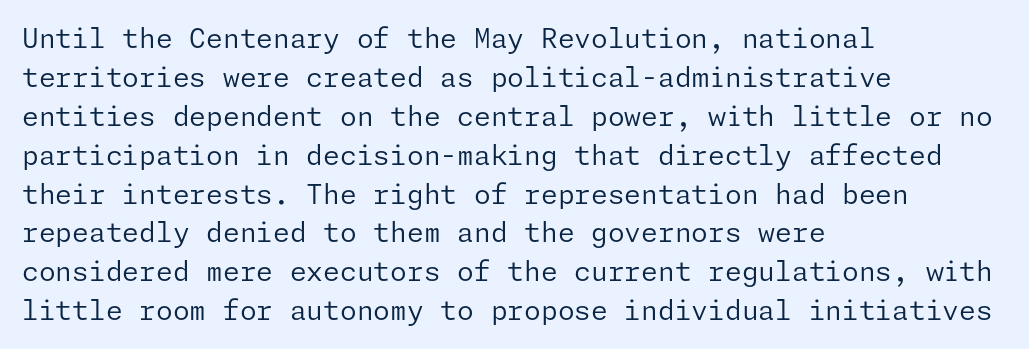
Nothing heavy about these letters — not bold at all. The block of text has a typical density, with ordinary space between rows. Posture: straight, roman, zero tilt. Quick note: underline off. The letterforms sit shoulder to shoulder at normal distance.
